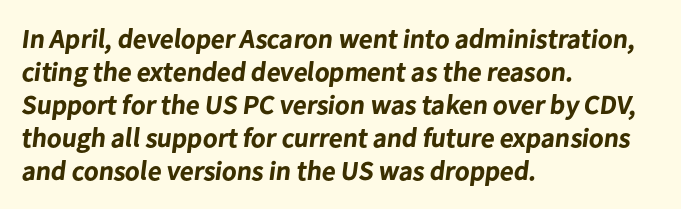
The typesetter chose a ragged-right arrangement here. Quick note: underline off. Here the glyphs are tracked normally, forming tight word shapes. On the weight axis this lands at bold, roughly 700.
